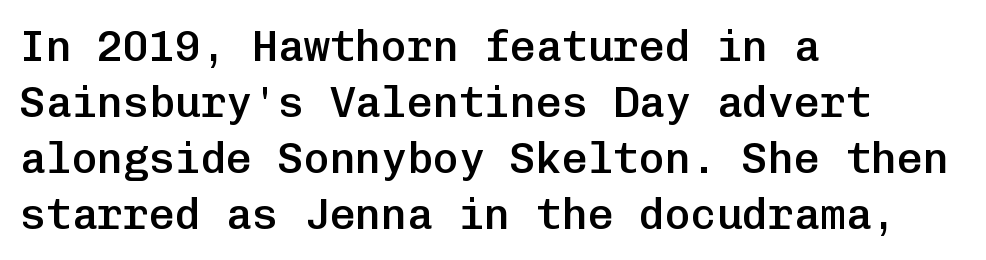
Q: Is the text bold? A: Semi-bold.
Q: Is the text italic (slanted)? A: No, it is upright.
Q: Is the typeface a serif or a sans-serif typeface? A: Sans-serif.
Q: Is the text underlined? A: No.
Q: How is the paragraph aligned? A: Left-aligned.
Q: Is the spacing between letters normal or unusually wide? A: Normal.
Q: Is the spacing between lines tight, normal or loose? A: Normal.
Q: Width (condensed, normal, or wide)? A: Normal.
Q: Stroke contrast? A: Low.
Q: x-height? A: Medium.
Q: Monospaced? A: Yes.
